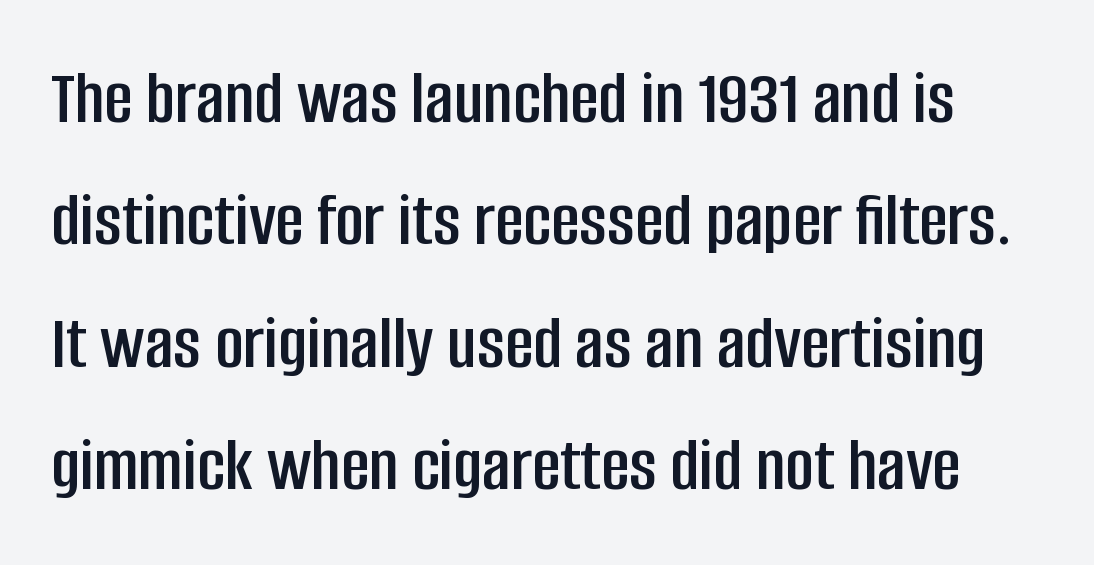
The image shows 78 px condensed sans-serif type, upright; set normal line spacing (1.57x), normal letter spacing, not underlined; low stroke contrast and a large x-height.
